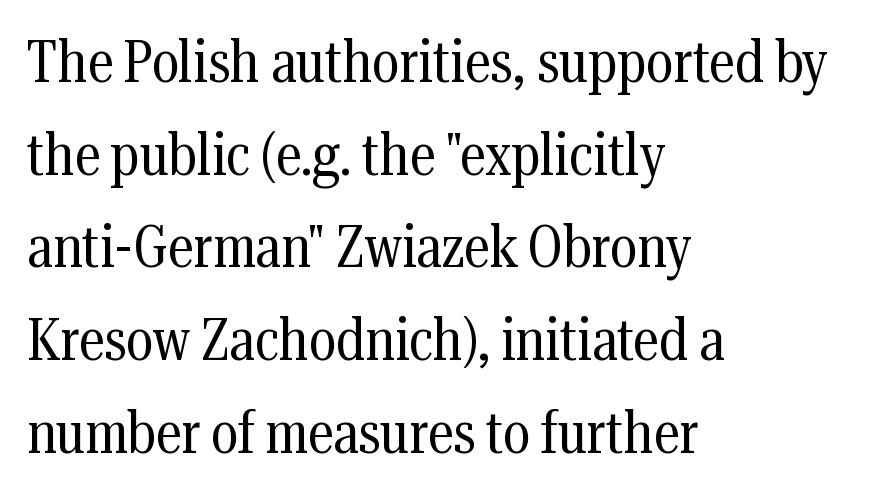
{"serif": "yes", "italic": "no", "bold": "no", "weight": "regular", "width": "condensed", "stroke_contrast": "medium", "x_height": "medium", "monospaced": "no", "underline": "no", "align": "left", "line_spacing": "normal", "line_spacing_ratio": 1.57, "letter_spacing": "normal", "letter_spacing_em": 0.0, "glyph_px": 59}
